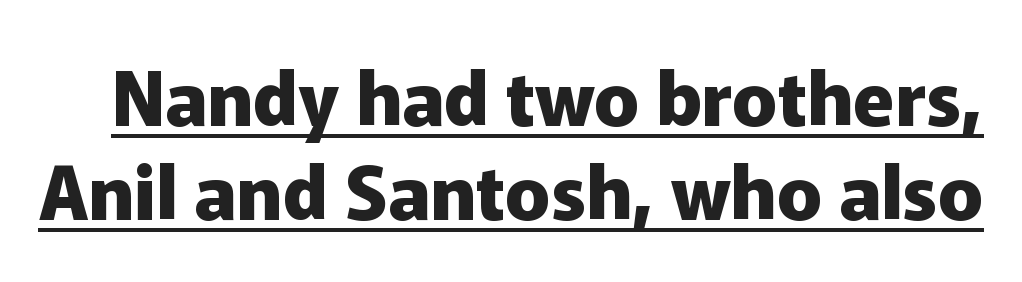
The image shows 75 px heavy sans-serif type, upright; set normal line spacing (1.26x), normal letter spacing, underlined; low stroke contrast and a medium x-height.
